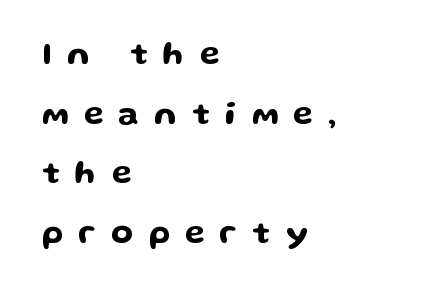
The text was rendered using a sans face with plain stroke endings. Each letter keeps its own natural width here, so spacing adapts to shape. Posture: straight, roman, zero tilt. Honestly, the letter spacing is so wide it's the main thing you notice.
